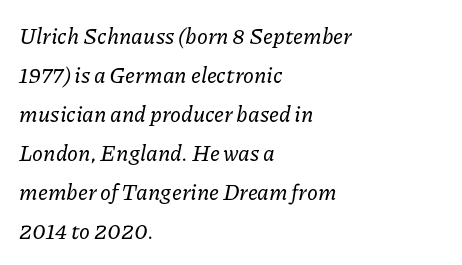
Q: Is the text italic (slanted)? A: Yes, it leans right by about 11 degrees.
Q: Is the text underlined? A: No.
Q: How is the paragraph aligned? A: Left-aligned.
Q: Is the spacing between letters normal or unusually wide? A: Normal.
